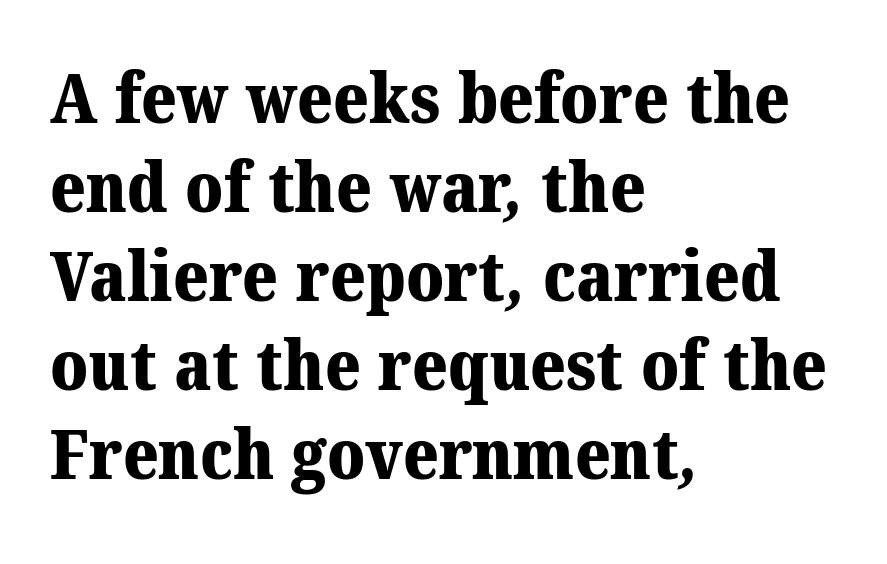
The string is rendered with underlining switched off. Thick stems and heavy bowls — unmistakably bold. The text was rendered using a seriffed face with decorative stroke endings. Rows of type keep a routine distance in the vertical direction. A typesetter would call this zero additional tracking.
